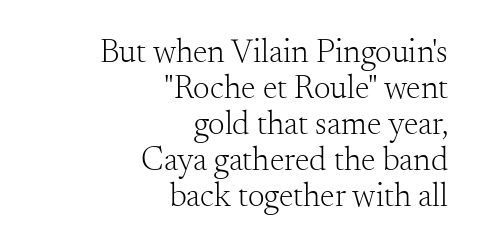
{"serif": "yes", "italic": "no", "bold": "no", "weight": "light", "width": "normal", "stroke_contrast": "medium", "x_height": "small", "monospaced": "no", "underline": "no", "align": "right", "line_spacing": "tight", "line_spacing_ratio": 1.09, "letter_spacing": "normal", "letter_spacing_em": 0.0, "glyph_px": 33}
